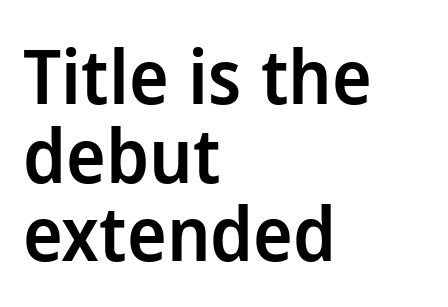
A classic flush-left, rag-right setting is used for this passage. Style check: upright. Do the characters align in a grid? No, the font is proportional. Honestly, there is no underline to notice here at all. The letters sit at their default tracking, neither squeezed nor spread. The characters look somewhat weighty, a semibold short of true bold.
